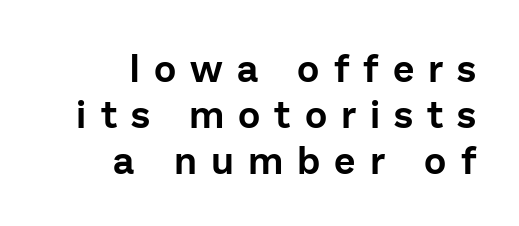
{"serif": "no", "italic": "no", "width": "normal", "stroke_contrast": "low", "x_height": "medium", "monospaced": "no", "underline": "no", "align": "right", "line_spacing_ratio": 1.21, "letter_spacing": "wide", "letter_spacing_em": 0.37, "glyph_px": 38}
